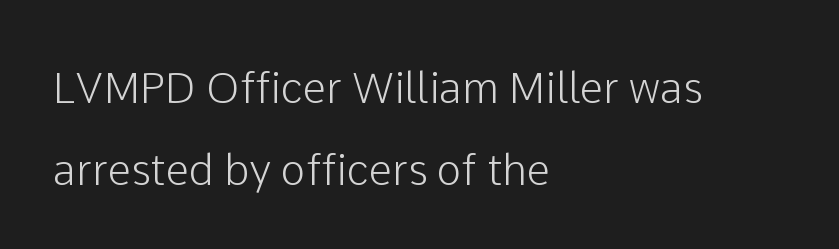
Q: Is the text italic (slanted)? A: No, it is upright.
Q: Is the typeface a serif or a sans-serif typeface? A: Sans-serif.
Q: Is the text underlined? A: No.
Q: How is the paragraph aligned? A: Left-aligned.
Q: Is the spacing between letters normal or unusually wide? A: Normal.
Q: Is the spacing between lines tight, normal or loose? A: Loose.
Q: Width (condensed, normal, or wide)? A: Normal.
Q: Stroke contrast? A: Low.
Q: x-height? A: Medium.
Q: Monospaced? A: No.
